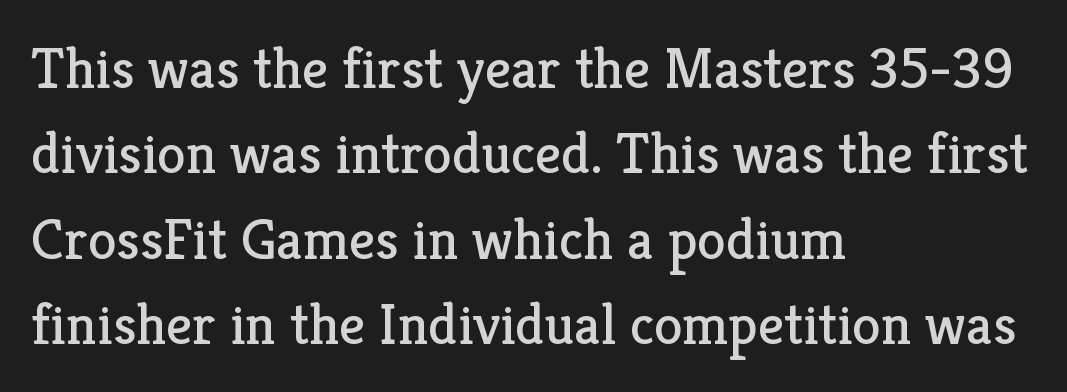
A roman cut, with each character standing at attention. This sample uses plain, unmodified letter spacing. Little horizontal feet cap the strokes, marking this as serif type. The passage is arranged the way most books set body copy — flush left. Do the characters align in a grid? No, the font is proportional. A clean baseline with only descenders dipping below it.
